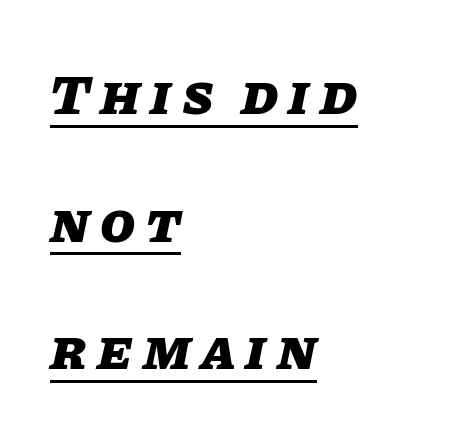
Q: Is the text bold? A: Yes.
Q: Is the text italic (slanted)? A: Yes, it leans right by about 11 degrees.
Q: Is the text underlined? A: Yes.
Q: How is the paragraph aligned? A: Left-aligned.
Q: Is the spacing between lines tight, normal or loose? A: Loose.
Q: Width (condensed, normal, or wide)? A: Normal.
Q: Stroke contrast? A: Low.
Q: x-height? A: Large.
Q: Monospaced? A: No.
